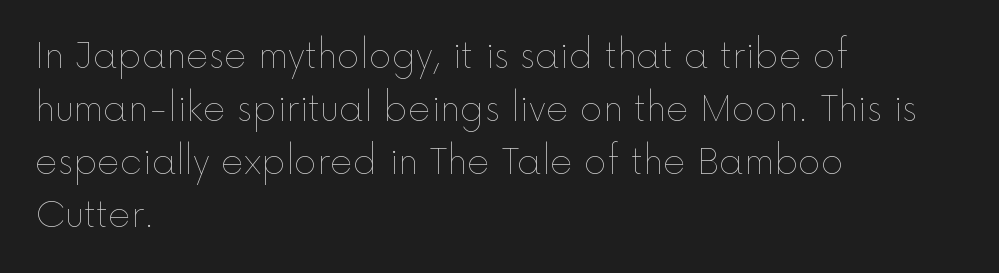
{"italic": "no", "bold": "no", "weight": "thin", "width": "normal", "x_height": "medium", "monospaced": "no", "underline": "no", "align": "left", "line_spacing": "normal", "line_spacing_ratio": 1.51, "letter_spacing": "normal", "letter_spacing_em": 0.0, "glyph_px": 35}
